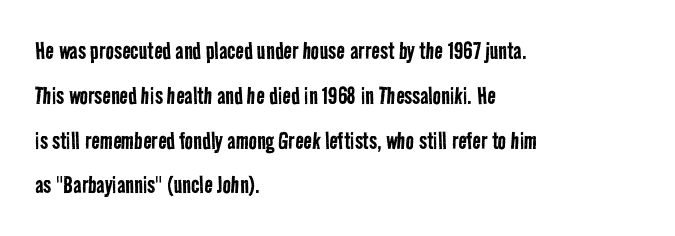
{"serif": "no", "bold": "no", "weight": "regular", "width": "condensed", "stroke_contrast": "low", "x_height": "medium", "monospaced": "no", "underline": "no", "align": "left", "line_spacing": "normal", "line_spacing_ratio": 1.6, "letter_spacing": "normal", "letter_spacing_em": 0.0, "glyph_px": 28}
